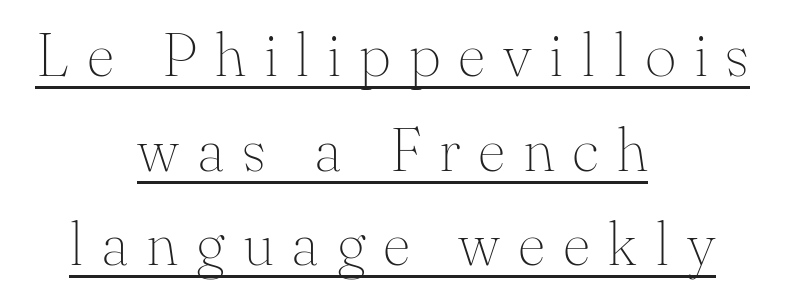
{"serif": "yes", "italic": "no", "bold": "no", "weight": "thin", "width": "normal", "stroke_contrast": "medium", "x_height": "small", "monospaced": "no", "underline": "yes", "align": "center", "line_spacing": "normal", "line_spacing_ratio": 1.55, "letter_spacing": "wide", "letter_spacing_em": 0.29, "glyph_px": 61}
